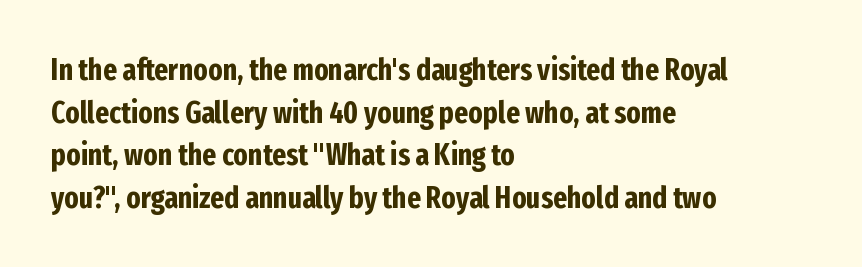
{"serif": "no", "italic": "no", "bold": "yes", "weight": "bold", "width": "condensed", "stroke_contrast": "low", "x_height": "medium", "monospaced": "no", "underline": "no", "align": "left", "line_spacing": "normal", "line_spacing_ratio": 1.42, "letter_spacing": "normal", "letter_spacing_em": 0.0, "glyph_px": 30}
